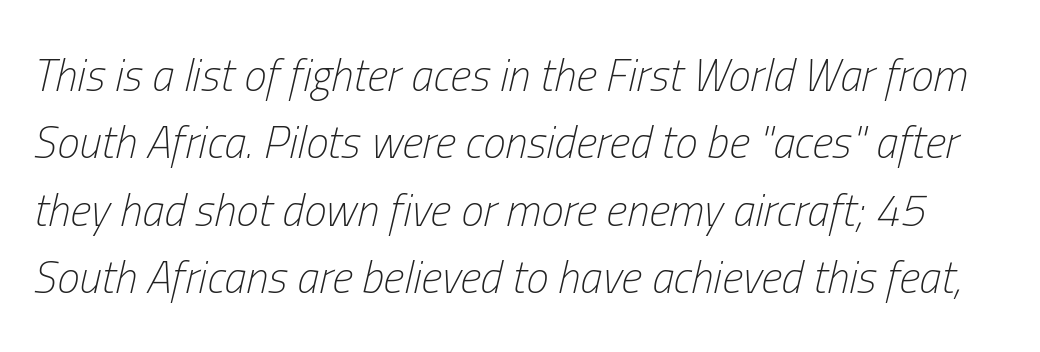
{"italic": "yes", "lean": "right", "slant_degrees": 13, "bold": "no", "weight": "light", "width": "condensed", "stroke_contrast": "low", "x_height": "medium", "monospaced": "no", "underline": "no", "line_spacing": "normal", "line_spacing_ratio": 1.5, "letter_spacing": "normal", "letter_spacing_em": 0.0, "glyph_px": 45}
